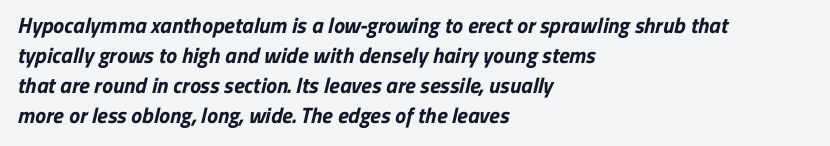
This sample uses plain, unmodified letter spacing. Successive baselines arrive at the customary interval. In terms of weight, the rendering is a true, heavy bold. Beneath every word, the page is bare. Where is the straight margin? On the left.
